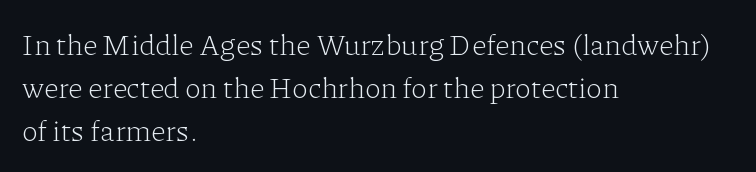
The image shows 29 px light serif type, upright; set left-aligned, normal line spacing (1.48x), normal letter spacing, not underlined; low stroke contrast and a medium x-height.
